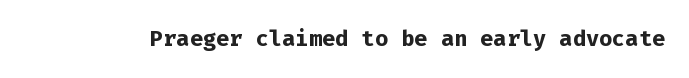
The image shows 22 px bold type, upright; set normal letter spacing, not underlined.
